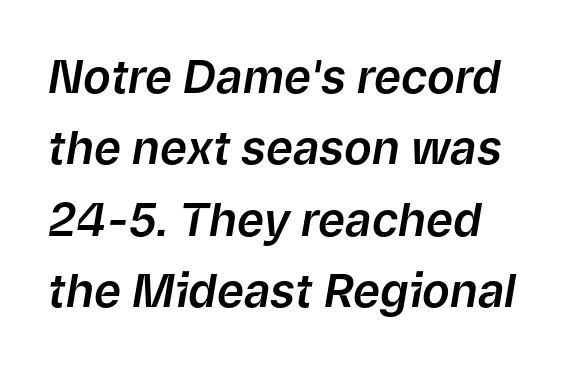
Rule under the text: the space is simply empty. These lines are rendered in a variable-pitch font. The block of text has a typical density, with ordinary space between rows. What stands out about the letter spacing? Nothing — it is the standard amount. This sample uses an oblique cut, with every glyph tilted off the vertical.
